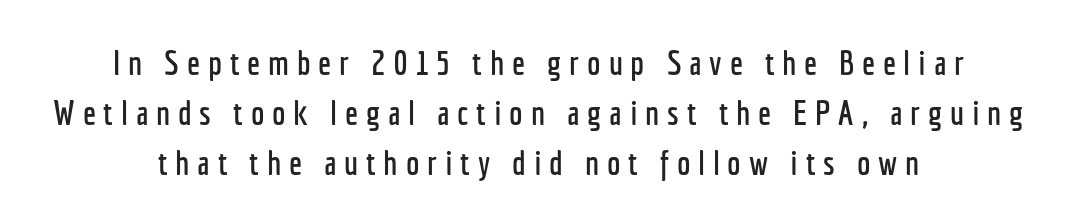
The image shows 34 px condensed sans-serif type, upright; set centered, normal line spacing (1.47x), unusually wide letter spacing (+0.23 em), not underlined; low stroke contrast and a medium x-height.
